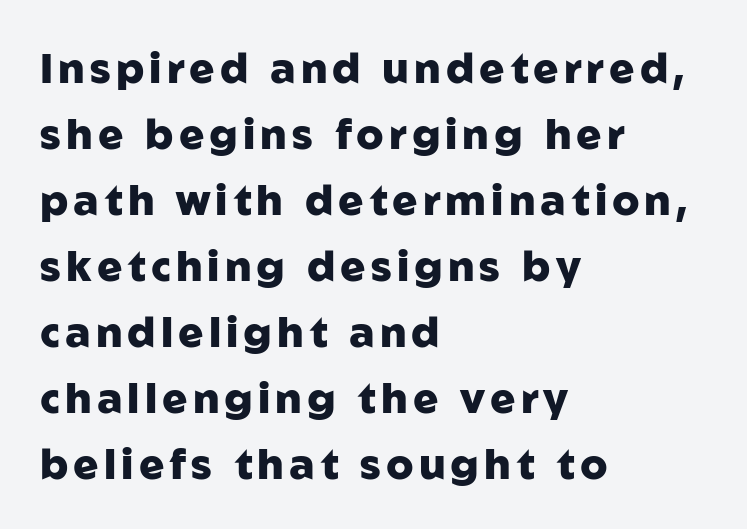
{"serif": "no", "italic": "no", "bold": "yes", "weight": "heavy", "width": "normal", "stroke_contrast": "low", "x_height": "medium", "monospaced": "no", "underline": "no", "align": "left", "line_spacing": "normal", "line_spacing_ratio": 1.57, "glyph_px": 42}
